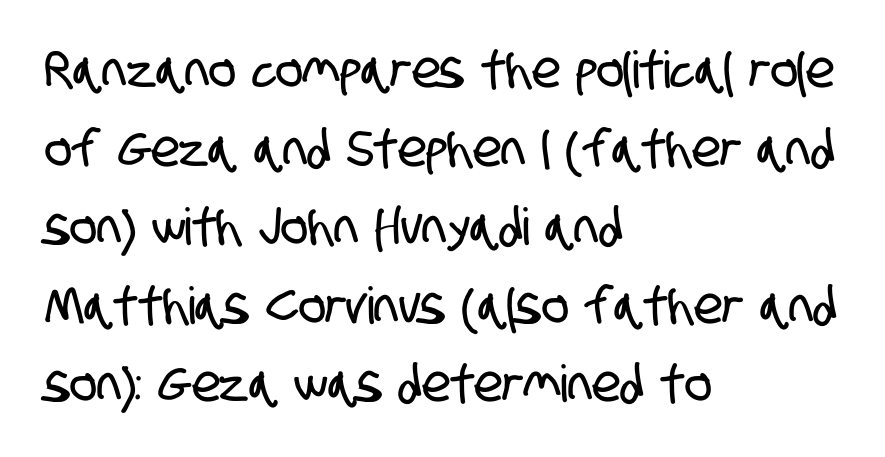
Q: Is the typeface a serif or a sans-serif typeface? A: Sans-serif.
Q: Is the text underlined? A: No.
Q: How is the paragraph aligned? A: Left-aligned.
Q: Is the spacing between letters normal or unusually wide? A: Normal.
Q: Is the spacing between lines tight, normal or loose? A: Normal.
Q: Width (condensed, normal, or wide)? A: Condensed.
Q: Stroke contrast? A: Low.
Q: x-height? A: Large.
Q: Monospaced? A: No.
